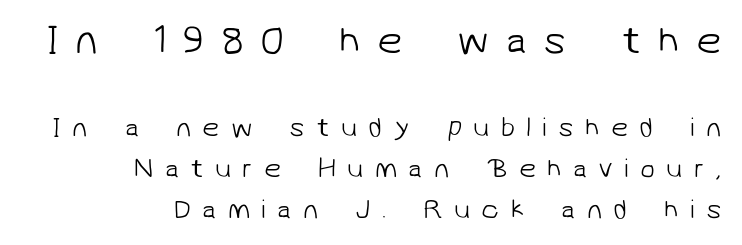
Two sizes are in play, and the larger belongs to the first block. The leading is moderate, giving the passage an even texture. The tracking jumps out immediately: characters are airy and widely separated. The designer went with a sans here, leaving each stem footless. Bare-footed words on every line.
